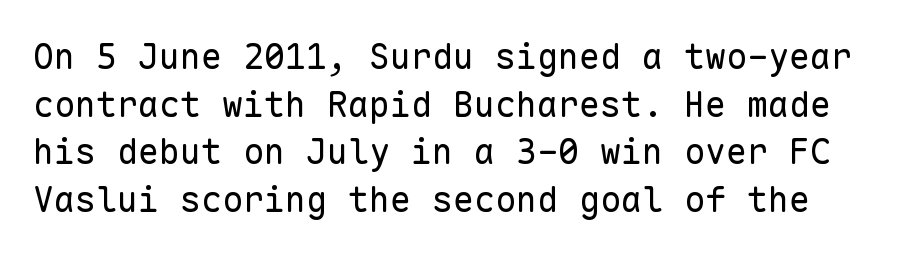
The image shows 35 px regular-weight sans-serif type, upright, monospaced; set normal line spacing (1.36x), normal letter spacing, not underlined; low stroke contrast and a medium x-height.
